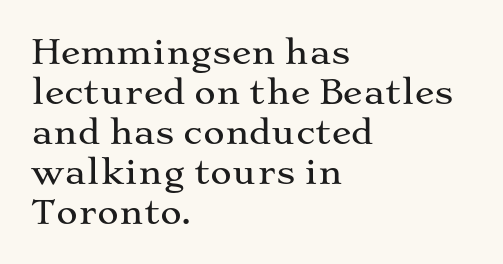
Q: Is the text italic (slanted)? A: No, it is upright.
Q: Is the typeface a serif or a sans-serif typeface? A: Serif.
Q: Is the text underlined? A: No.
Q: How is the paragraph aligned? A: Left-aligned.
Q: Is the spacing between letters normal or unusually wide? A: Normal.
Q: Width (condensed, normal, or wide)? A: Wide.
Q: Stroke contrast? A: Medium.
Q: x-height? A: Medium.
Q: Monospaced? A: No.
